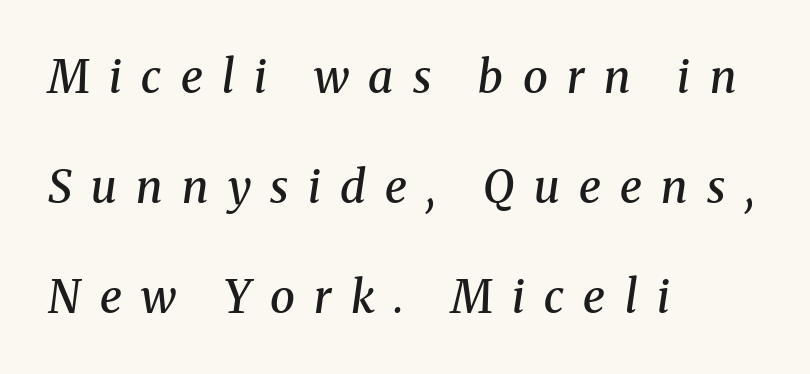
Q: Is the text bold? A: Semi-bold.
Q: Is the text italic (slanted)? A: Yes, it leans right by about 8 degrees.
Q: Is the typeface a serif or a sans-serif typeface? A: Serif.
Q: Is the text underlined? A: No.
Q: How is the paragraph aligned? A: Left-aligned.
Q: Is the spacing between letters normal or unusually wide? A: Unusually wide.
Q: Is the spacing between lines tight, normal or loose? A: Loose.
Q: Width (condensed, normal, or wide)? A: Normal.
Q: Stroke contrast? A: Medium.
Q: x-height? A: Medium.
Q: Monospaced? A: No.
